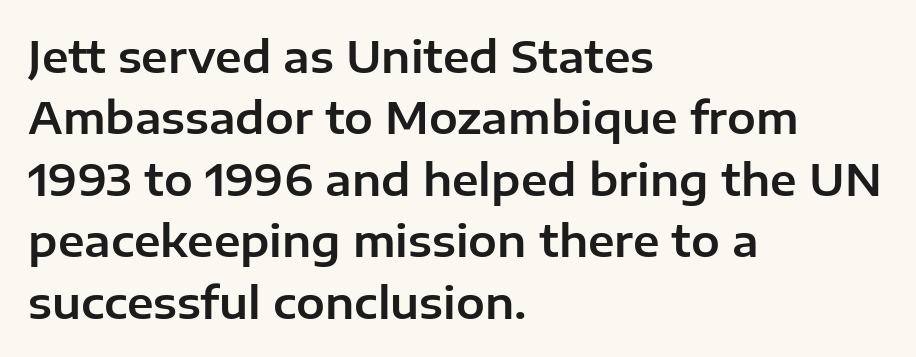
Spacing between characters is what you'd get straight out of the box. Looks like regular typesetting: each glyph gets only the width it needs. Notice how descenders clear the ascenders below comfortably — that's standard leading. Is the block centered? No — it sits flush against the left margin.
